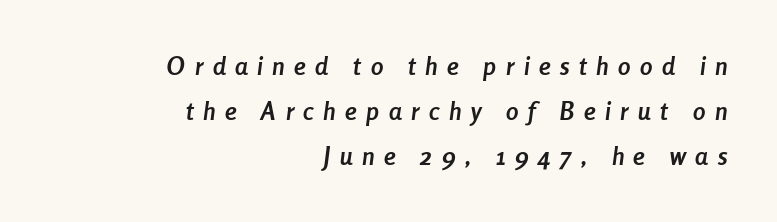
You could only call the tracking loose — the letters float apart. Beneath every word, the page is bare. The setting favours the right margin, as signatures and pull-quotes sometimes do. Looking at the ascenders, they clearly lean. Pretty heavy lettering here — definitely bold.
